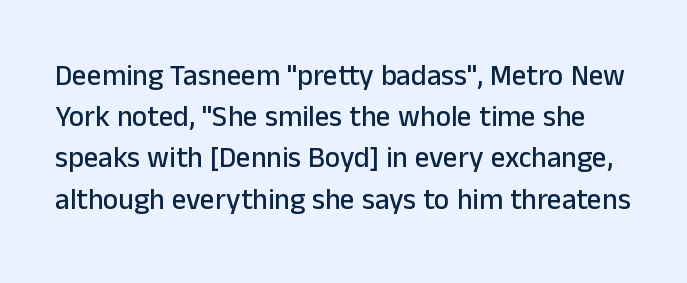
The words here are not underlined. Compared with typical body copy, the letter spacing here is the same. Spacing verdict: proportional, widths tailored to each character. Ascenders rise straight up at ninety degrees. Does the type have serifs? No, each stem ends abruptly. Vertical spacing — default.
